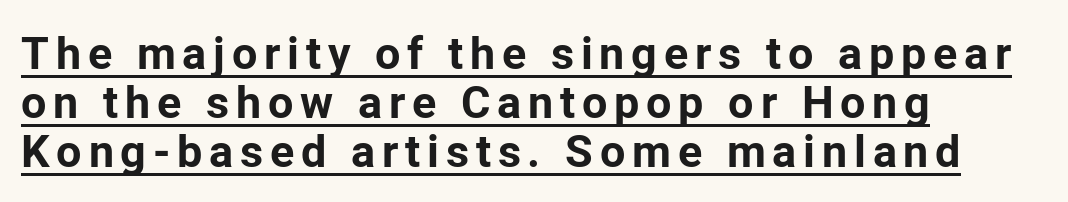
The type sits square on the baseline with zero lean. Very little white space separates one row of letters from the next. Classification — sans serif. Short and long lines alike share a common starting point at left.
